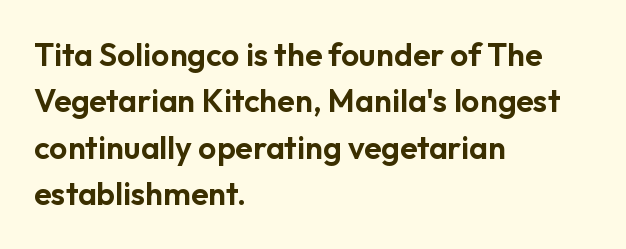
These lines keep a tight, regular rhythm from letter to letter. Rows of type keep a routine distance in the vertical direction. This sample has the flowing, uneven cadence of proportional lettering. The typography opts for an upright posture over an oblique one.
